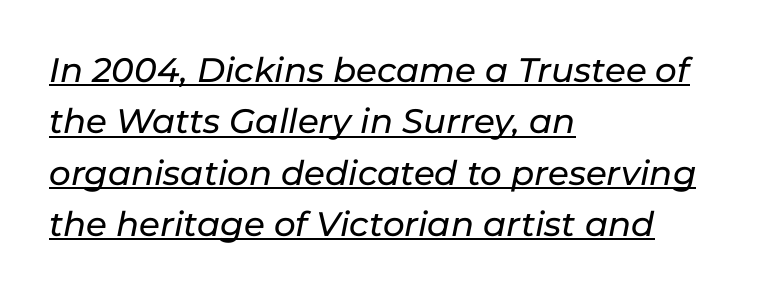
The image shows 34 px text type, italic (leaning right); set left-aligned, normal line spacing (1.51x), normal letter spacing, underlined; low stroke contrast and a medium x-height.
